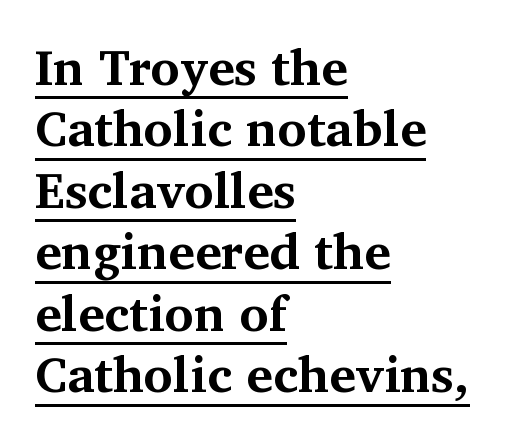
The image shows 50 px bold serif type, upright; set left-aligned, line spacing 1.23x, normal letter spacing, underlined; medium stroke contrast and a medium x-height.
